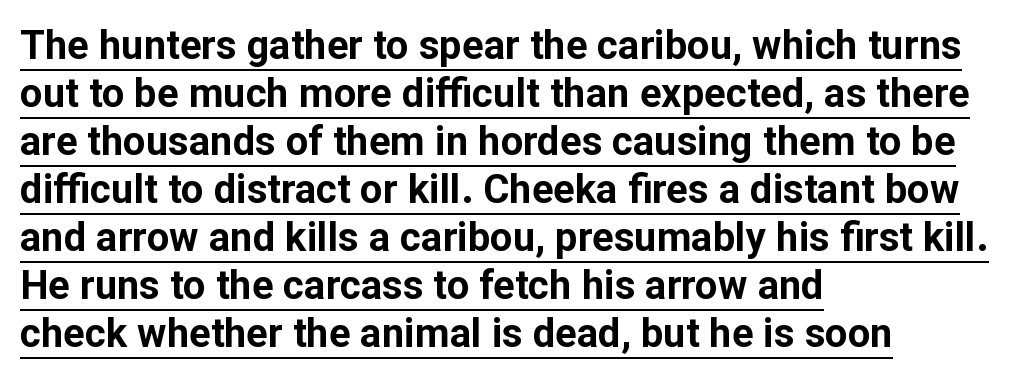
The image shows 40 px bold sans-serif type, upright; set left-aligned, line spacing 1.2x, normal letter spacing, underlined; low stroke contrast and a medium x-height.
